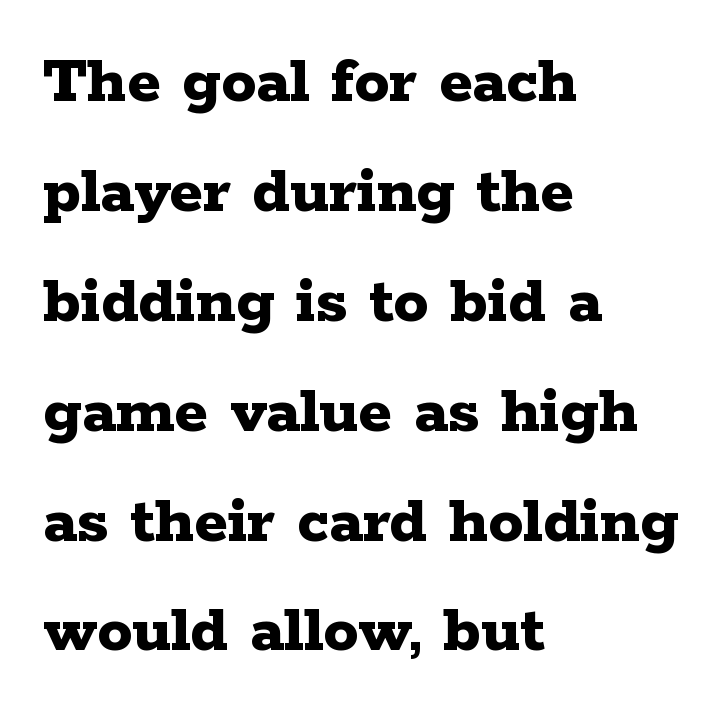
The image shows 70 px bold, wide serif type, upright; set left-aligned, normal line spacing (1.57x), normal letter spacing, not underlined; low stroke contrast and a medium x-height.
